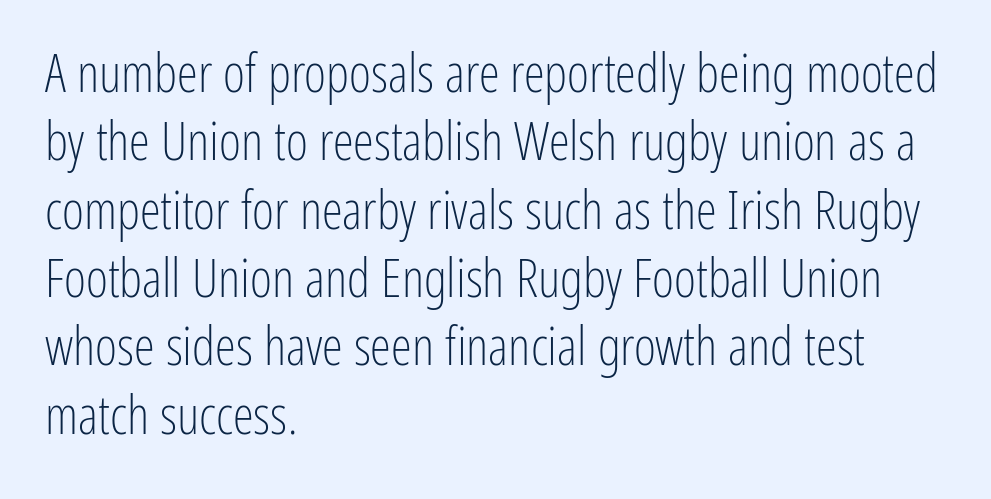
Q: Is the text bold? A: No.
Q: Is the text italic (slanted)? A: No, it is upright.
Q: Is the typeface a serif or a sans-serif typeface? A: Sans-serif.
Q: Is the text underlined? A: No.
Q: How is the paragraph aligned? A: Left-aligned.
Q: Is the spacing between letters normal or unusually wide? A: Normal.
Q: Is the spacing between lines tight, normal or loose? A: Normal.
Q: Width (condensed, normal, or wide)? A: Condensed.
Q: Stroke contrast? A: Low.
Q: x-height? A: Medium.
Q: Monospaced? A: No.
